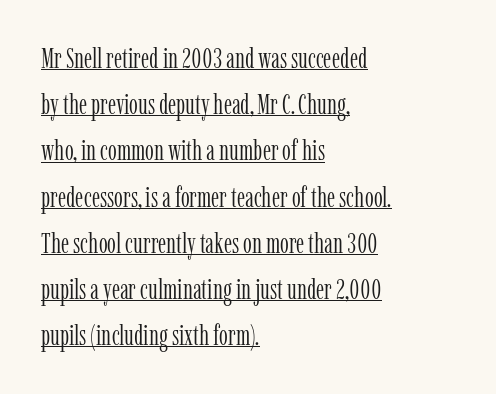
Tracking here is standard; glyphs follow each other at the usual distance. You can see a thin bar hugging the bottom of the glyphs. Left-aligned paragraph, ragged on the right. Vertical stems look standard width or narrower in stroke. A roman cut, with each character standing at attention.
